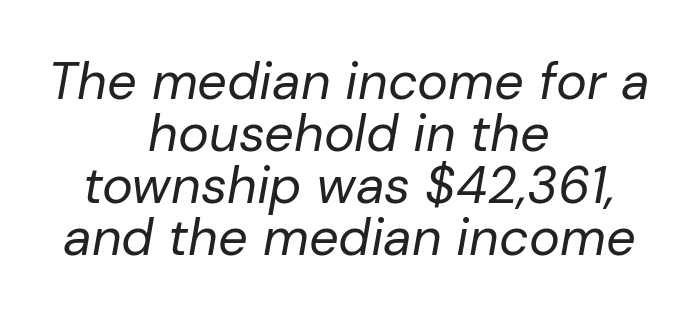
Q: Is the text bold? A: No.
Q: Is the text italic (slanted)? A: Yes, it leans right by about 10 degrees.
Q: Is the text underlined? A: No.
Q: How is the paragraph aligned? A: Centered.
Q: Is the spacing between letters normal or unusually wide? A: Normal.
Q: Is the spacing between lines tight, normal or loose? A: Tight.
Q: Width (condensed, normal, or wide)? A: Normal.
Q: Stroke contrast? A: Low.
Q: x-height? A: Medium.
Q: Monospaced? A: No.
